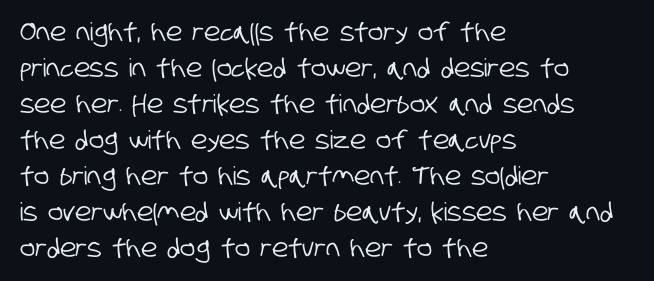
Q: Is the text underlined? A: No.
Q: How is the paragraph aligned? A: Left-aligned.
Q: Is the spacing between letters normal or unusually wide? A: Normal.
Q: Is the spacing between lines tight, normal or loose? A: Normal.
